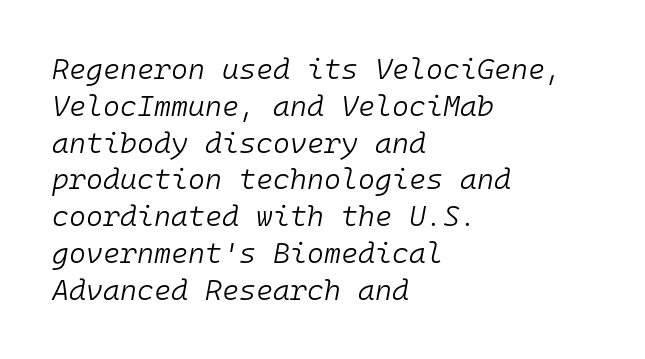
{"italic": "yes", "lean": "right", "slant_degrees": 10, "bold": "no", "weight": "light", "width": "normal", "stroke_contrast": "low", "x_height": "medium", "monospaced": "yes", "underline": "no", "align": "left", "line_spacing": "normal", "line_spacing_ratio": 1.27, "letter_spacing": "normal", "letter_spacing_em": 0.0, "glyph_px": 29}
